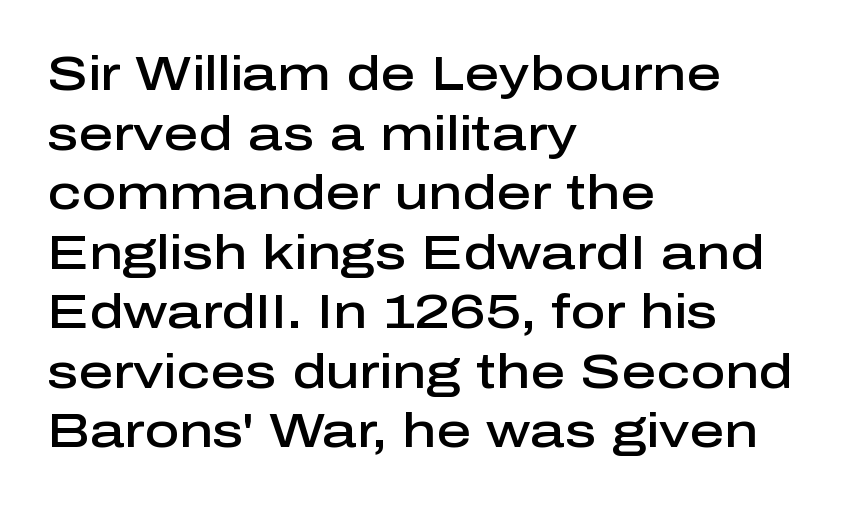
Q: Is the text bold? A: Semi-bold.
Q: Is the text italic (slanted)? A: No, it is upright.
Q: Is the typeface a serif or a sans-serif typeface? A: Sans-serif.
Q: Is the text underlined? A: No.
Q: How is the paragraph aligned? A: Left-aligned.
Q: Is the spacing between letters normal or unusually wide? A: Normal.
Q: Width (condensed, normal, or wide)? A: Normal.
Q: Stroke contrast? A: Low.
Q: x-height? A: Medium.
Q: Monospaced? A: No.
